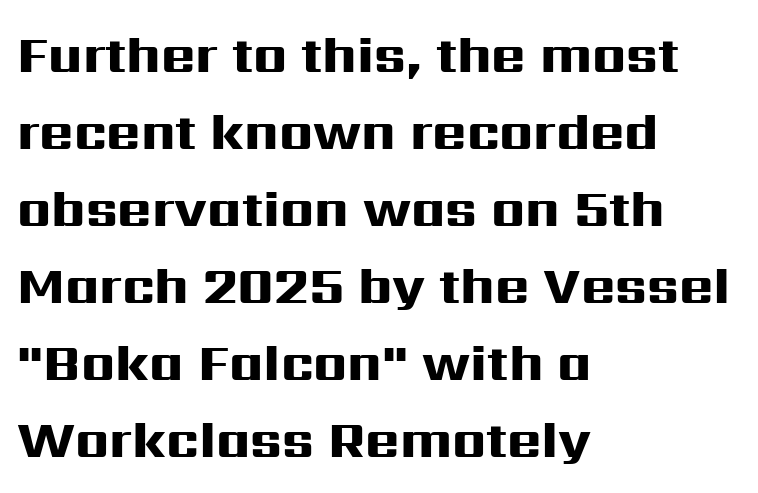
The lines are quadded left. A dark, heavy texture on the line: the type is bold. Character widths vary here, with narrow letters taking less room than wide ones. A sans-serif font was chosen for this passage. Spacing between characters is what you'd get straight out of the box.
